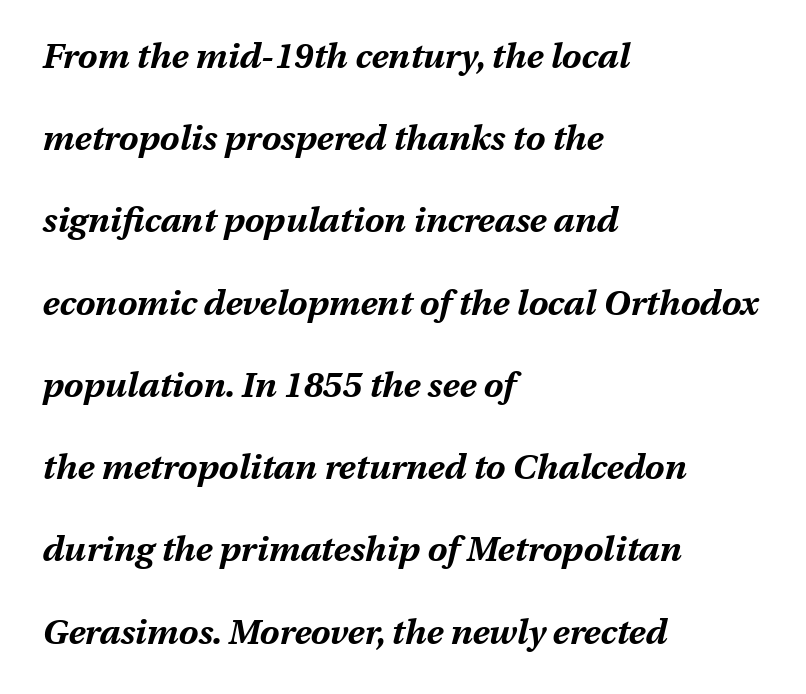
Honestly, the rows look like they've been pulled way apart. Does the lettering tilt? It does — this is italic. Quick note: underline off. Each letter keeps its own natural width here, so spacing adapts to shape.
